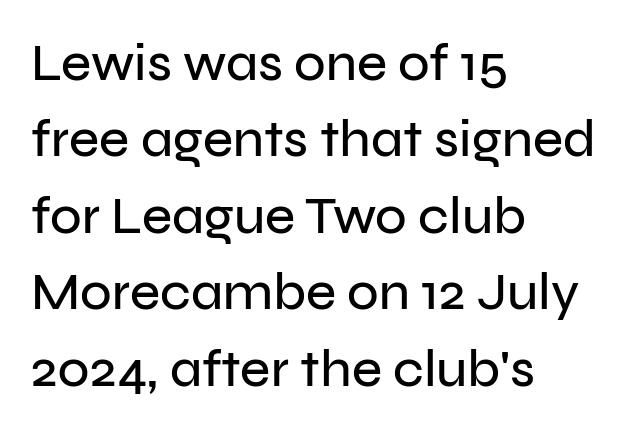
Q: Is the text italic (slanted)? A: No, it is upright.
Q: Is the typeface a serif or a sans-serif typeface? A: Sans-serif.
Q: Is the text underlined? A: No.
Q: How is the paragraph aligned? A: Left-aligned.
Q: Is the spacing between letters normal or unusually wide? A: Normal.
Q: Is the spacing between lines tight, normal or loose? A: Normal.
Q: Width (condensed, normal, or wide)? A: Normal.
Q: Stroke contrast? A: Low.
Q: x-height? A: Medium.
Q: Monospaced? A: No.
